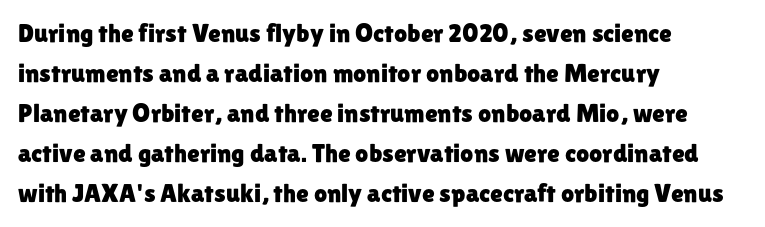
{"italic": "no", "underline": "no", "align": "left", "line_spacing": "normal", "line_spacing_ratio": 1.54, "letter_spacing": "normal", "letter_spacing_em": 0.0, "glyph_px": 26}
